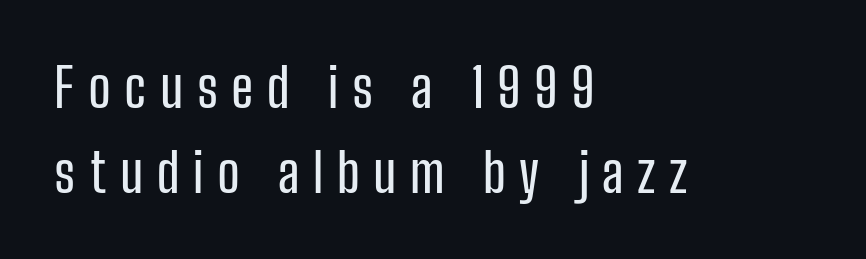
{"serif": "no", "italic": "no", "width": "condensed", "stroke_contrast": "low", "x_height": "medium", "monospaced": "no", "underline": "no", "align": "left", "line_spacing": "normal", "line_spacing_ratio": 1.57, "letter_spacing": "wide", "letter_spacing_em": 0.25, "glyph_px": 54}
